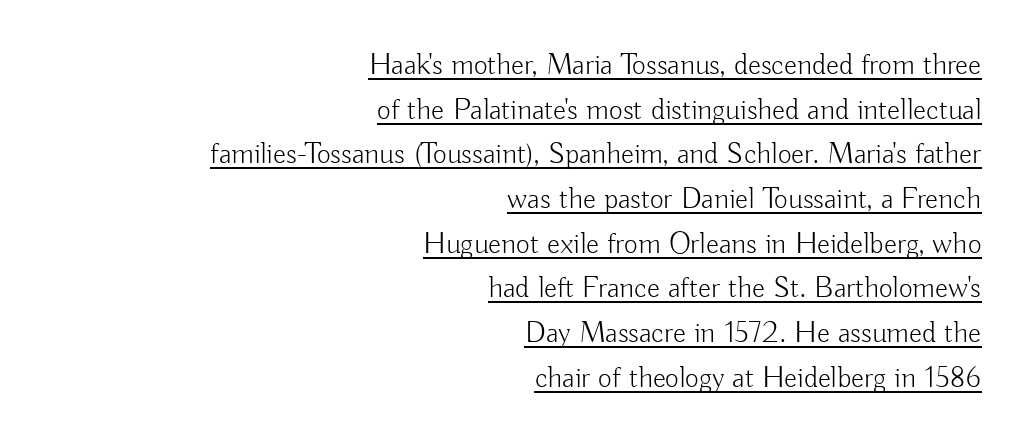
The image shows 30 px light sans-serif type, upright; set right-aligned, normal line spacing (1.49x), normal letter spacing, underlined; low stroke contrast and a small x-height.
